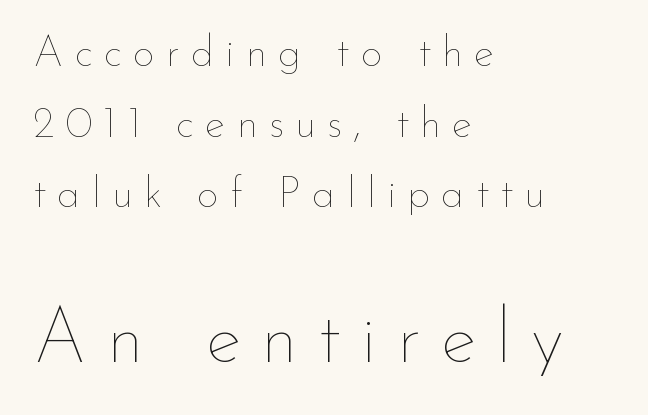
This sample has the flowing, uneven cadence of proportional lettering. The rendering enlarges the type as you move from the upper chunk to the lower. If you measured baseline to baseline, you'd find a middling distance. Ink coverage per letter is moderate at most. The type is letterspaced generously, with wide tracking. Nope, not italic — everything's standing straight.
